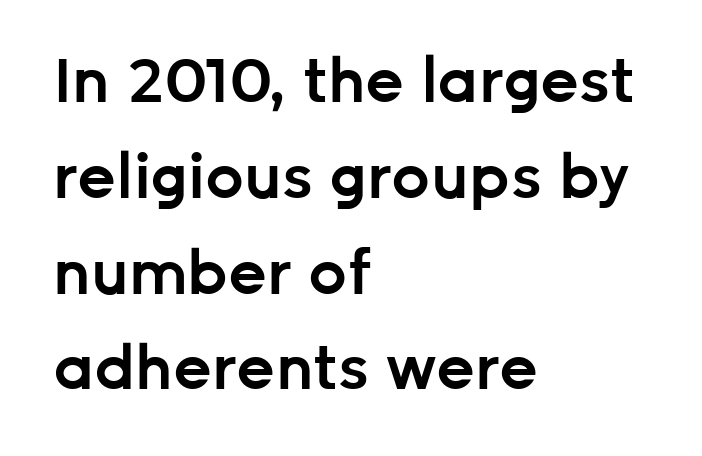
The image shows 61 px semibold sans-serif type, upright; set left-aligned, normal line spacing (1.57x), normal letter spacing, not underlined; low stroke contrast and a medium x-height.
